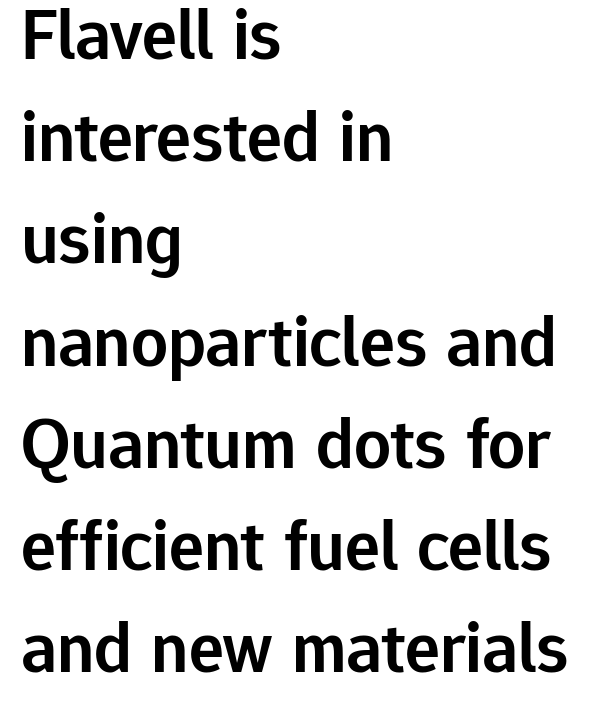
The image shows 73 px semibold sans-serif type, upright; set left-aligned, normal line spacing (1.4x), normal letter spacing, not underlined; low stroke contrast and a medium x-height.
